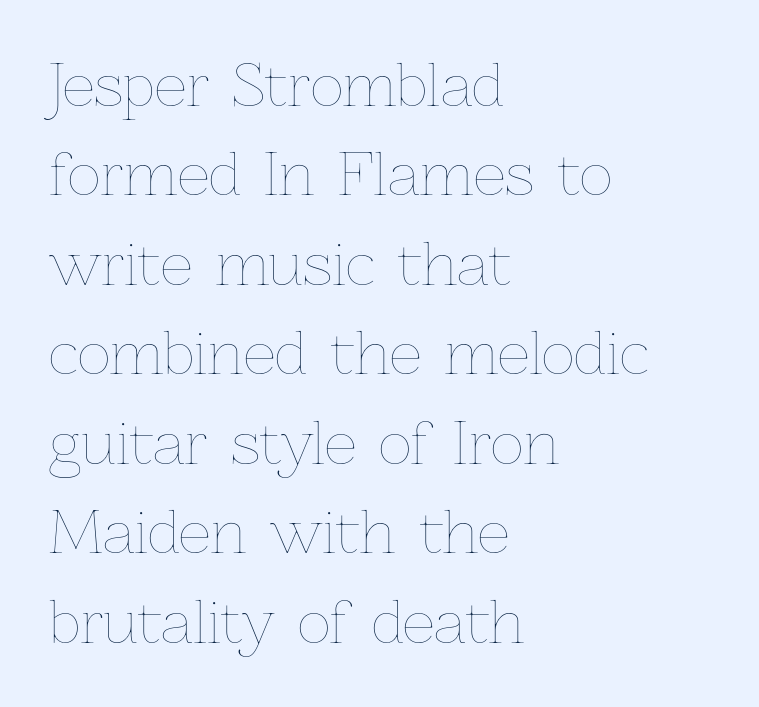
Between one letter and the next there's only the usual sliver of space. Unmarked baselines from the first word to the last. Is this a heavy cut? Hardly; it is regular or lighter. A student would call this left alignment; a typographer would say flush left, rag right. Think of a printed novel: that variable character pitch is what you see here.
